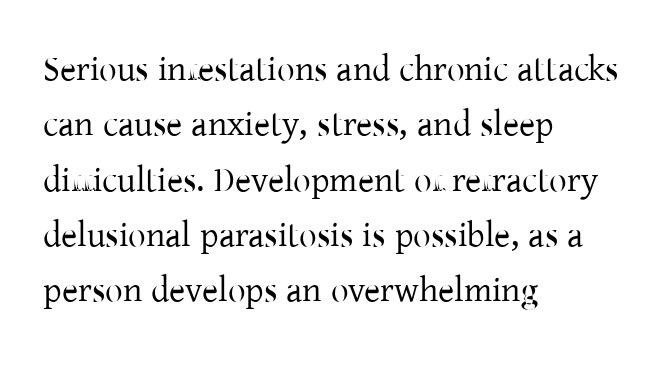
The image shows 35 px regular-weight serif type, upright; set left-aligned, normal line spacing (1.58x), normal letter spacing, not underlined; low stroke contrast and a medium x-height.
